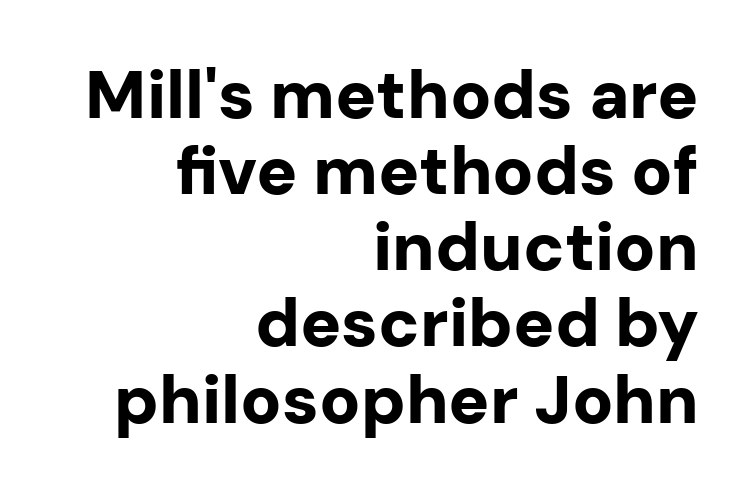
Quick note: interline space is minimal. Set as a true bold cut, around the 700 mark. The rag falls on the left side of this text block. The area under the type is left untouched. Character widths vary here, with narrow letters taking less room than wide ones. Tracking value appears to be zero — textbook default spacing.
